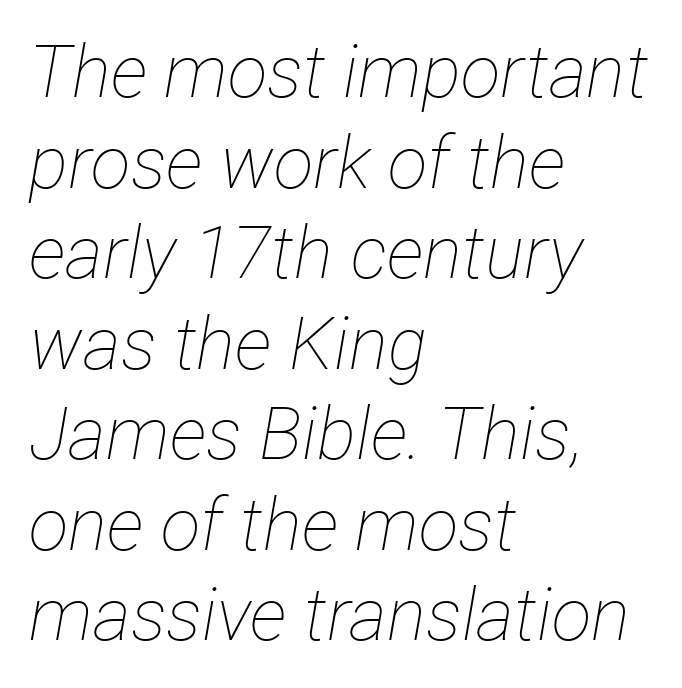
Q: Is the text bold? A: No.
Q: Is the text italic (slanted)? A: Yes, it leans right by about 12 degrees.
Q: Is the text underlined? A: No.
Q: How is the paragraph aligned? A: Left-aligned.
Q: Is the spacing between letters normal or unusually wide? A: Normal.
Q: Width (condensed, normal, or wide)? A: Condensed.
Q: Stroke contrast? A: Low.
Q: x-height? A: Medium.
Q: Monospaced? A: No.
